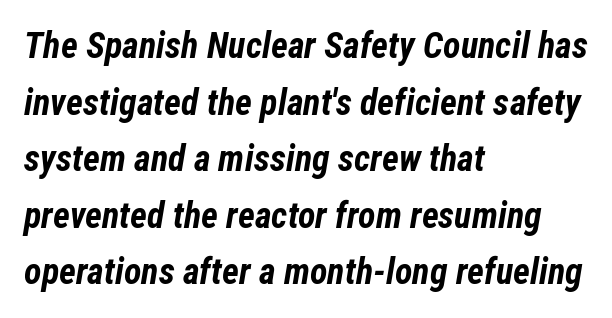
Q: Is the text bold? A: Yes.
Q: Is the text italic (slanted)? A: Yes, it leans right by about 12 degrees.
Q: Is the text underlined? A: No.
Q: How is the paragraph aligned? A: Left-aligned.
Q: Is the spacing between letters normal or unusually wide? A: Normal.
Q: Is the spacing between lines tight, normal or loose? A: Normal.
Q: Width (condensed, normal, or wide)? A: Condensed.
Q: Stroke contrast? A: Low.
Q: x-height? A: Medium.
Q: Monospaced? A: No.
